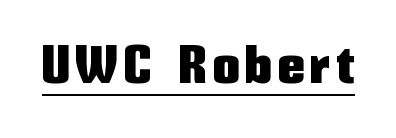
{"serif": "no", "italic": "no", "width": "condensed", "stroke_contrast": "low", "x_height": "medium", "monospaced": "no", "underline": "yes", "glyph_px": 53}
